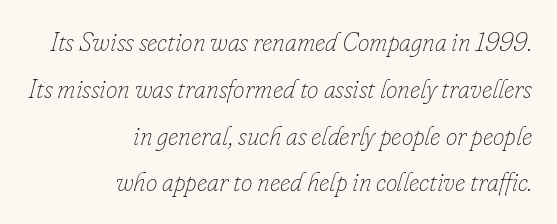
Q: Is the text bold? A: No.
Q: Is the text italic (slanted)? A: Yes, it leans right by about 16 degrees.
Q: Is the text underlined? A: No.
Q: How is the paragraph aligned? A: Right-aligned.
Q: Is the spacing between letters normal or unusually wide? A: Normal.
